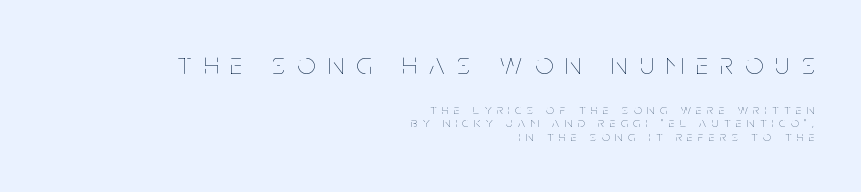
{"italic": "no", "bold": "no", "weight": "thin", "width": "condensed", "stroke_contrast": "low", "x_height": "large", "monospaced": "no", "underline": "no", "align": "right", "line_spacing": "tight", "line_spacing_ratio": 0.97, "letter_spacing": "wide", "letter_spacing_em": 0.41, "larger_block": "first", "size_ratio": 2.21, "glyph_px": 31}
